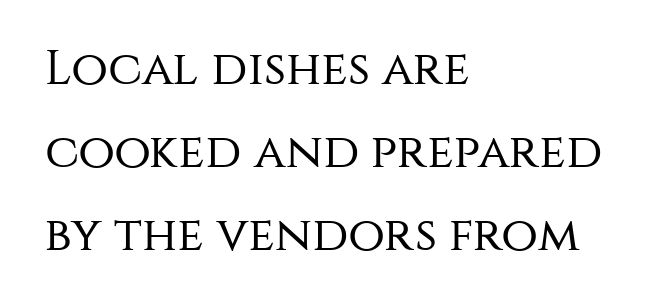
{"serif": "no", "italic": "no", "bold": "no", "weight": "regular", "width": "normal", "stroke_contrast": "medium", "x_height": "large", "monospaced": "no", "underline": "no", "align": "left", "line_spacing_ratio": 1.73, "letter_spacing": "normal", "letter_spacing_em": 0.0, "glyph_px": 48}
